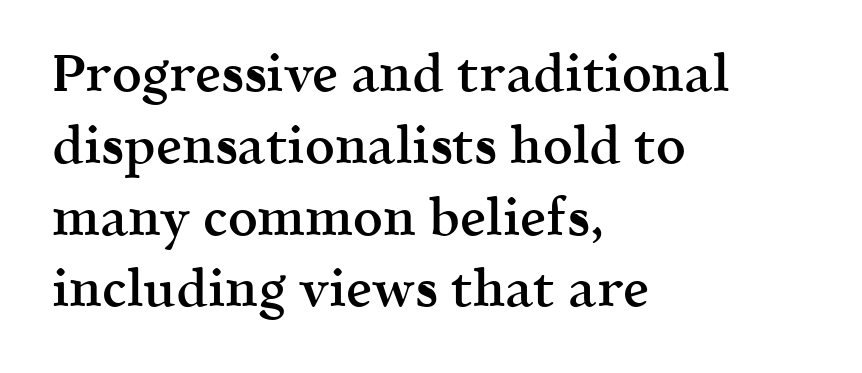
Q: Is the text bold? A: Semi-bold.
Q: Is the text italic (slanted)? A: No, it is upright.
Q: Is the typeface a serif or a sans-serif typeface? A: Serif.
Q: Is the text underlined? A: No.
Q: How is the paragraph aligned? A: Left-aligned.
Q: Is the spacing between letters normal or unusually wide? A: Normal.
Q: Is the spacing between lines tight, normal or loose? A: Normal.
Q: Width (condensed, normal, or wide)? A: Normal.
Q: x-height? A: Medium.
Q: Monospaced? A: No.
